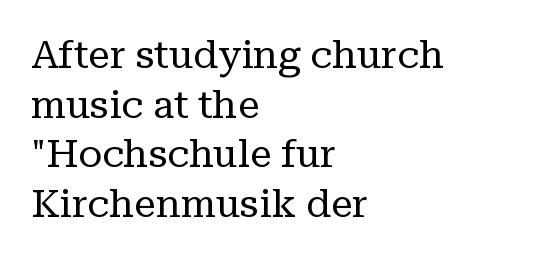
The image shows 39 px regular-weight serif type, upright; set left-aligned, normal line spacing (1.27x), normal letter spacing, not underlined; low stroke contrast and a medium x-height.
